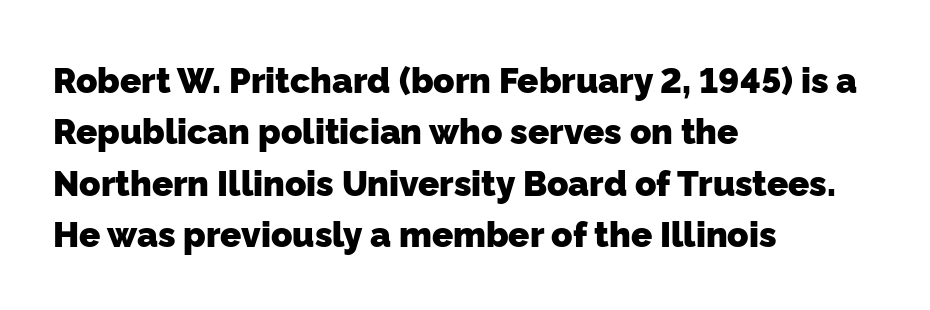
Q: Is the text bold? A: Yes.
Q: Is the typeface a serif or a sans-serif typeface? A: Sans-serif.
Q: Is the text underlined? A: No.
Q: How is the paragraph aligned? A: Left-aligned.
Q: Is the spacing between letters normal or unusually wide? A: Normal.
Q: Is the spacing between lines tight, normal or loose? A: Normal.
Q: Width (condensed, normal, or wide)? A: Normal.
Q: Stroke contrast? A: Low.
Q: x-height? A: Medium.
Q: Monospaced? A: No.
